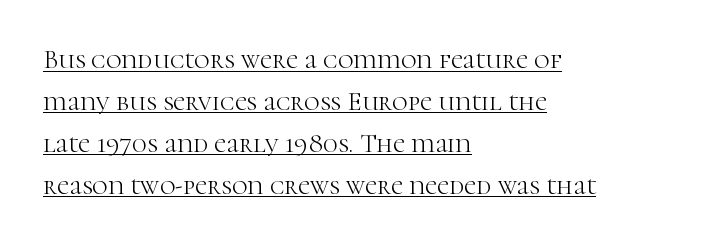
The image shows 27 px text type, upright; set left-aligned, normal line spacing (1.55x), normal letter spacing, underlined.
